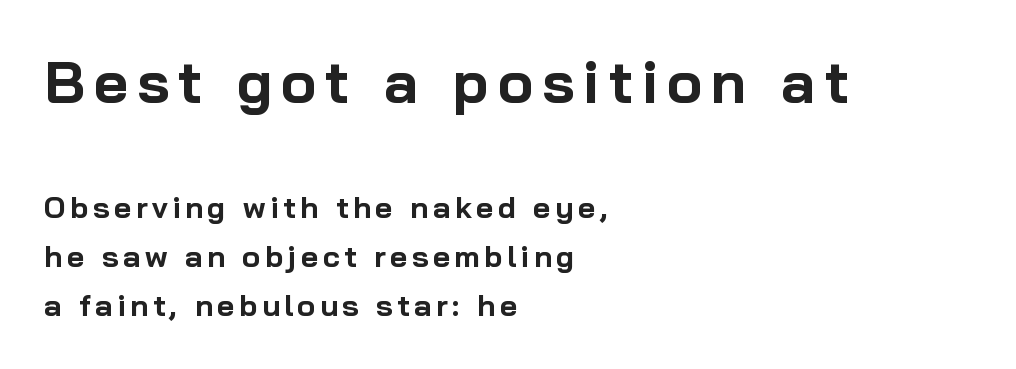
Q: Is the text bold? A: Yes.
Q: Is the text italic (slanted)? A: No, it is upright.
Q: Is the typeface a serif or a sans-serif typeface? A: Sans-serif.
Q: Is the text underlined? A: No.
Q: How is the paragraph aligned? A: Left-aligned.
Q: Is the spacing between lines tight, normal or loose? A: Normal.
Q: Which block of text is set in a larger size, the first (top) or the second (bottom)? A: The first (top) one.
Q: Width (condensed, normal, or wide)? A: Normal.
Q: Stroke contrast? A: Low.
Q: x-height? A: Medium.
Q: Monospaced? A: No.
